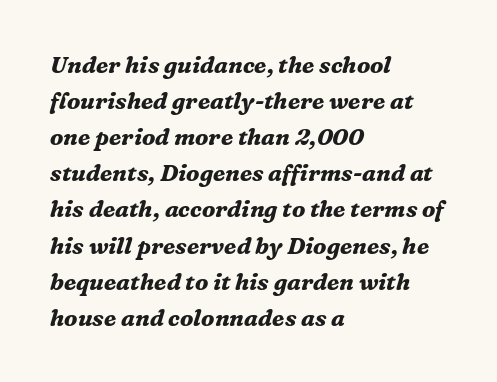
Q: Is the text bold? A: Yes.
Q: Is the text italic (slanted)? A: Yes, it leans right by about 16 degrees.
Q: Is the text underlined? A: No.
Q: How is the paragraph aligned? A: Left-aligned.
Q: Is the spacing between letters normal or unusually wide? A: Normal.
Q: Is the spacing between lines tight, normal or loose? A: Normal.
